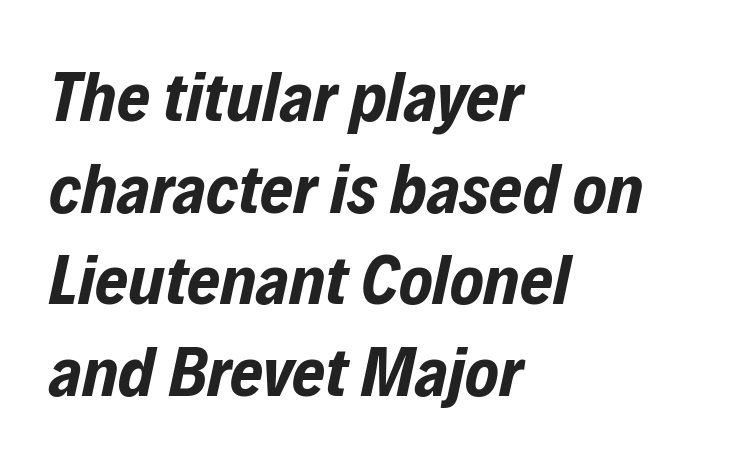
How heavy is the stroke? Heavy — this is a bold. Baseline-to-baseline distance is the conventional proportion of letter height. Short note: letters normally spaced. The paragraph shown leans on its left margin. The typography opts for an oblique posture over an upright one.
